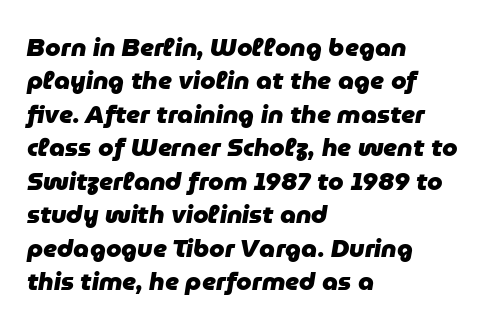
The image shows 25 px bold type, italic (leaning right); set left-aligned, normal line spacing (1.34x), normal letter spacing, not underlined.
